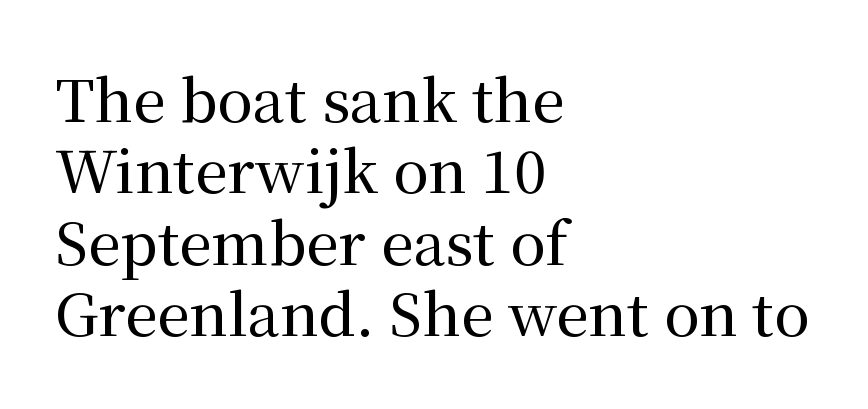
The image shows 58 px serif type, upright; set left-aligned, line spacing 1.23x, normal letter spacing, not underlined; medium stroke contrast and a medium x-height.
